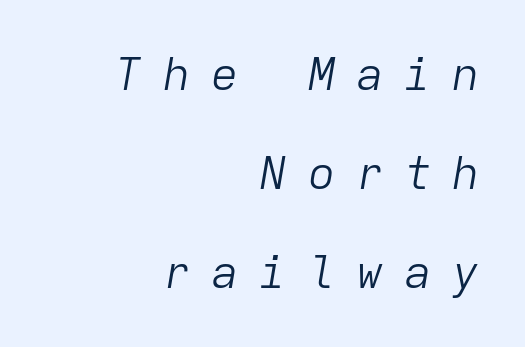
Compared with a flush-left layout, this one pins lines to the opposite, right side. The strip under each line holds only bare page. Bold? No — there's no thickening of the strokes. The rendering uses typewriter-style spacing with identical character cells. This is oblique type, the kind used for emphasis or titles. Loose tracking; the words dissolve into strings of separated letters.
